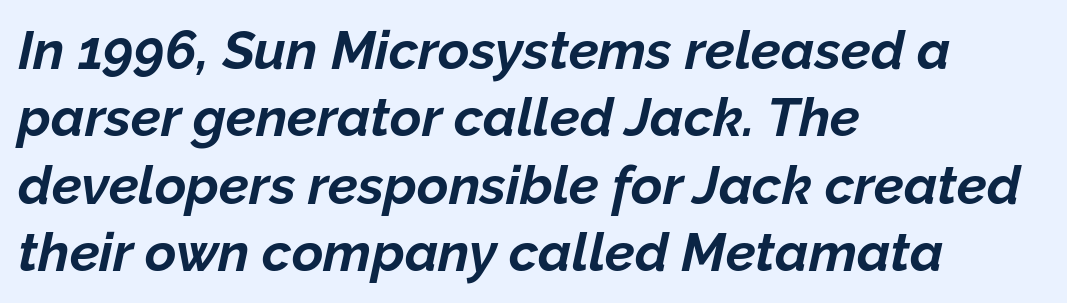
How heavy is the stroke? Heavy — this is a bold. Characters follow at the spacing the type designer built in. The rendering uses a moderate line-height, typical for paragraphs. The passage shown is typed in a proportional face where columns would drift.
